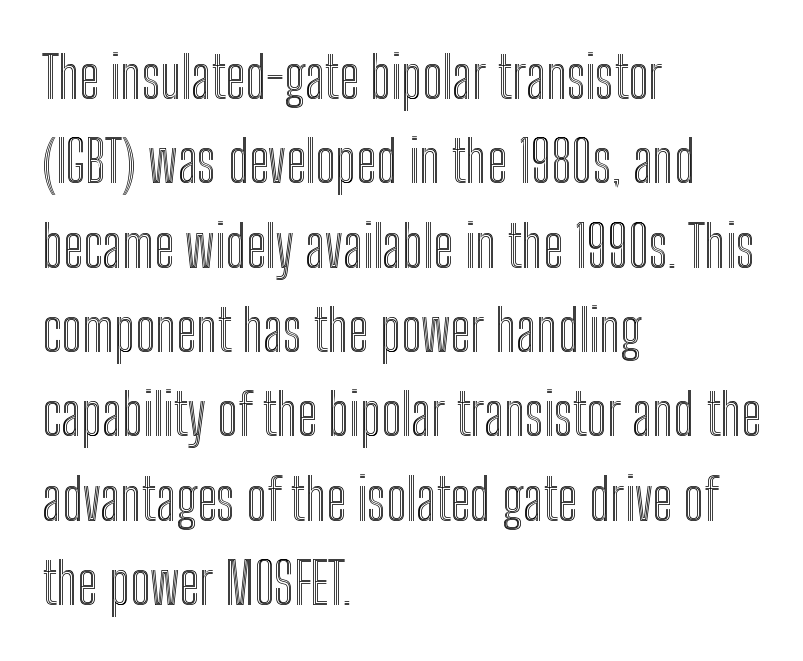
Q: Is the text italic (slanted)? A: No, it is upright.
Q: Is the text underlined? A: No.
Q: How is the paragraph aligned? A: Left-aligned.
Q: Is the spacing between letters normal or unusually wide? A: Normal.
Q: Is the spacing between lines tight, normal or loose? A: Normal.
Q: Width (condensed, normal, or wide)? A: Condensed.
Q: x-height? A: Medium.
Q: Monospaced? A: No.
